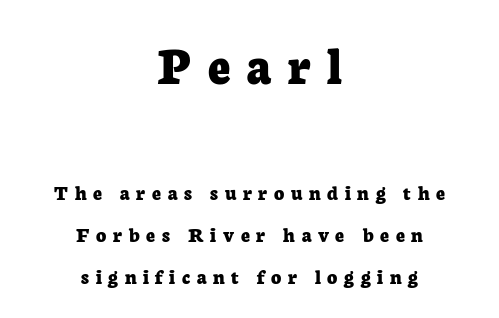
{"serif": "yes", "italic": "no", "bold": "yes", "weight": "bold", "width": "normal", "stroke_contrast": "low", "x_height": "medium", "monospaced": "no", "underline": "no", "align": "center", "line_spacing": "loose", "line_spacing_ratio": 1.92, "letter_spacing": "wide", "letter_spacing_em": 0.3, "larger_block": "first", "size_ratio": 2.5, "glyph_px": 55}
